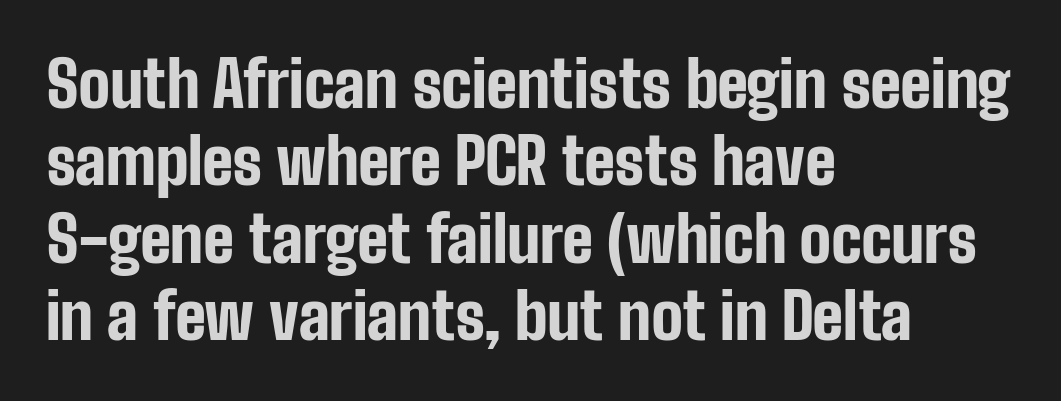
Q: Is the text bold? A: Yes.
Q: Is the text italic (slanted)? A: No, it is upright.
Q: Is the typeface a serif or a sans-serif typeface? A: Sans-serif.
Q: Is the text underlined? A: No.
Q: How is the paragraph aligned? A: Left-aligned.
Q: Is the spacing between letters normal or unusually wide? A: Normal.
Q: Width (condensed, normal, or wide)? A: Condensed.
Q: Stroke contrast? A: Low.
Q: x-height? A: Medium.
Q: Monospaced? A: No.
